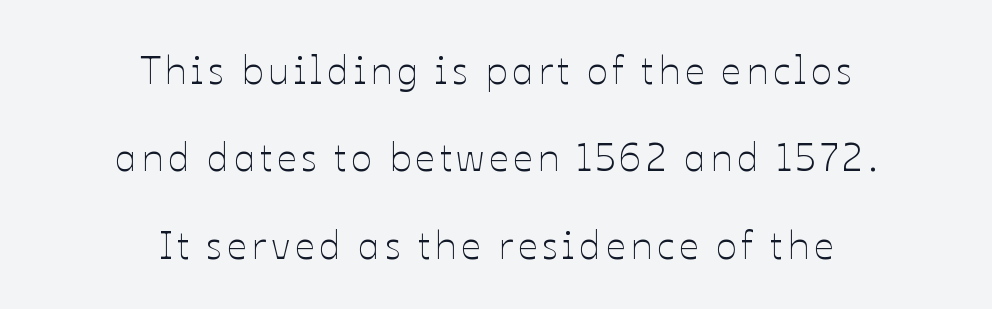
{"italic": "no", "bold": "no", "weight": "thin", "width": "normal", "stroke_contrast": "low", "x_height": "medium", "monospaced": "no", "underline": "no", "align": "center", "line_spacing": "loose", "line_spacing_ratio": 2.24, "glyph_px": 39}
